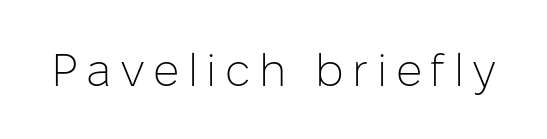
{"serif": "no", "italic": "no", "bold": "no", "weight": "light", "width": "normal", "stroke_contrast": "low", "x_height": "medium", "monospaced": "no", "underline": "no", "glyph_px": 46}
